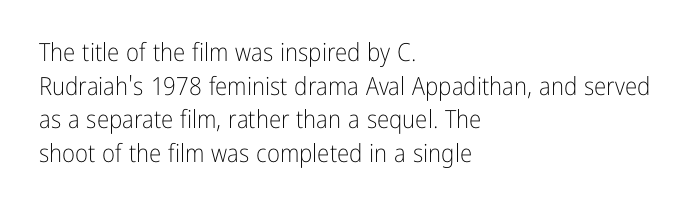
Q: Is the text bold? A: No.
Q: Is the text italic (slanted)? A: No, it is upright.
Q: Is the text underlined? A: No.
Q: How is the paragraph aligned? A: Left-aligned.
Q: Is the spacing between letters normal or unusually wide? A: Normal.
Q: Is the spacing between lines tight, normal or loose? A: Normal.
